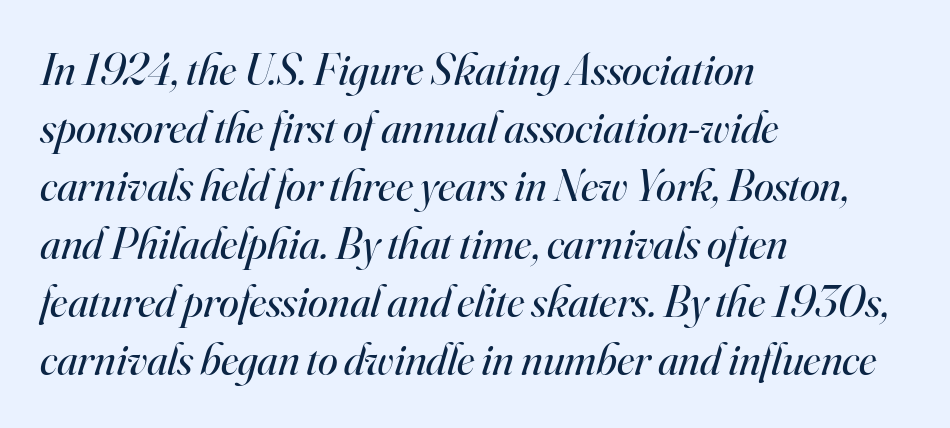
The passage shown is typed in a proportional face where columns would drift. Tall strokes in this sample are angled rather than plumb. To sum up the face: it has serifs. These lines sit exactly where default settings would place them. The face looks like a standard text weight, possibly lighter. A bare baseline throughout the passage.
